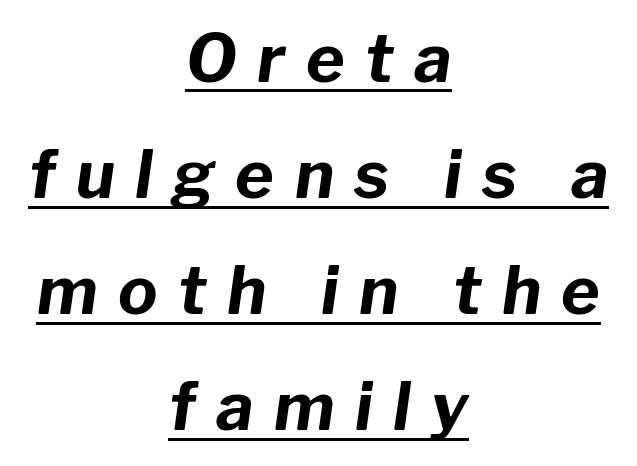
Is the type bold? Yes — the strokes are clearly thick and heavy. The passage shown is typed in a proportional face where columns would drift. The lines in this sample share a center point and differ in where they start and stop. Does extra space separate the letters? Yes, quite a lot of it. Every character sits at an angle, as italics do. Notice how a bar underscores the lettering throughout.
